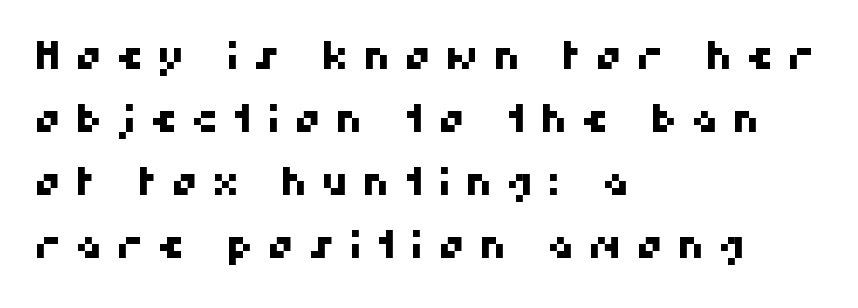
Q: Is the typeface a serif or a sans-serif typeface? A: Sans-serif.
Q: Is the text underlined? A: No.
Q: How is the paragraph aligned? A: Left-aligned.
Q: Is the spacing between letters normal or unusually wide? A: Unusually wide.
Q: Is the spacing between lines tight, normal or loose? A: Normal.
Q: Width (condensed, normal, or wide)? A: Normal.
Q: Stroke contrast? A: High.
Q: x-height? A: Medium.
Q: Monospaced? A: No.
